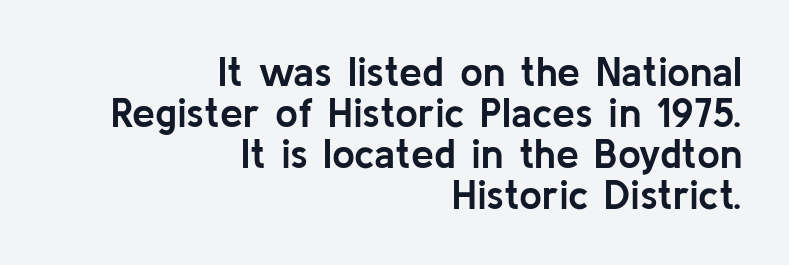
The paragraph shown leans on its right margin. One glance says dense: line gaps are narrower than usual. On the weight axis this lands at bold, roughly 700. The letters advance in unequal steps, a hallmark of proportional type.
